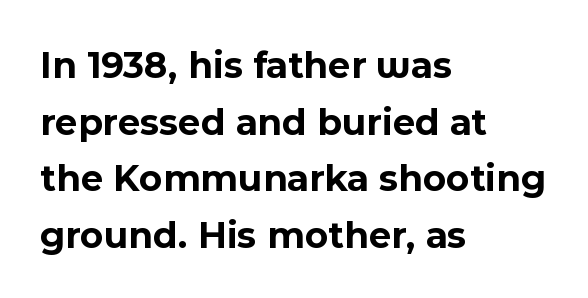
A bare baseline throughout the passage. The passage shown has conventional tracking throughout. The characters look thick and weighty, a clear bold. Does the copy run flush right? No — it runs flush left. Regarding leading, the lines here are spaced in the standard way.
